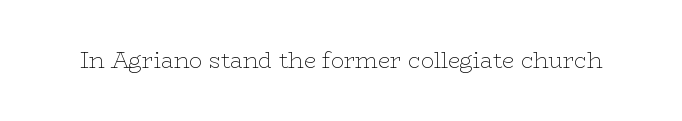
The space directly below the letters is spotless. Quick note: not italic, upright. The line texture is even and compact thanks to regular tracking. These glyphs show unthickened strokes, regular width or finer.
